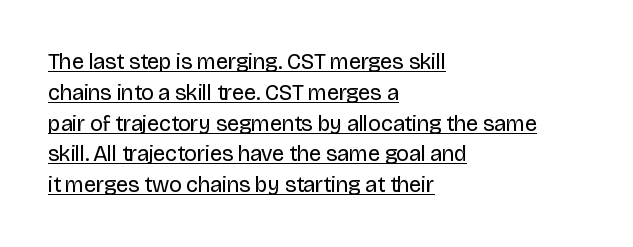
Q: Is the text bold? A: No.
Q: Is the text italic (slanted)? A: No, it is upright.
Q: Is the text underlined? A: Yes.
Q: How is the paragraph aligned? A: Left-aligned.
Q: Is the spacing between letters normal or unusually wide? A: Normal.
Q: Is the spacing between lines tight, normal or loose? A: Normal.
